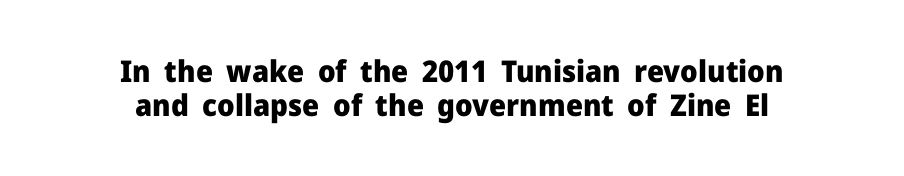
The image shows 30 px heavy sans-serif type, upright; set centered, tight line spacing (1.13x), normal letter spacing, not underlined; low stroke contrast and a medium x-height.
